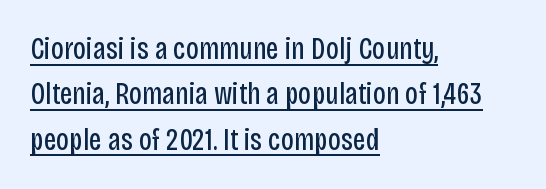
{"serif": "no", "italic": "no", "bold": "no", "weight": "regular", "width": "condensed", "stroke_contrast": "low", "x_height": "large", "monospaced": "no", "underline": "yes", "align": "left", "line_spacing": "normal", "line_spacing_ratio": 1.46, "letter_spacing": "normal", "letter_spacing_em": 0.0, "glyph_px": 31}
